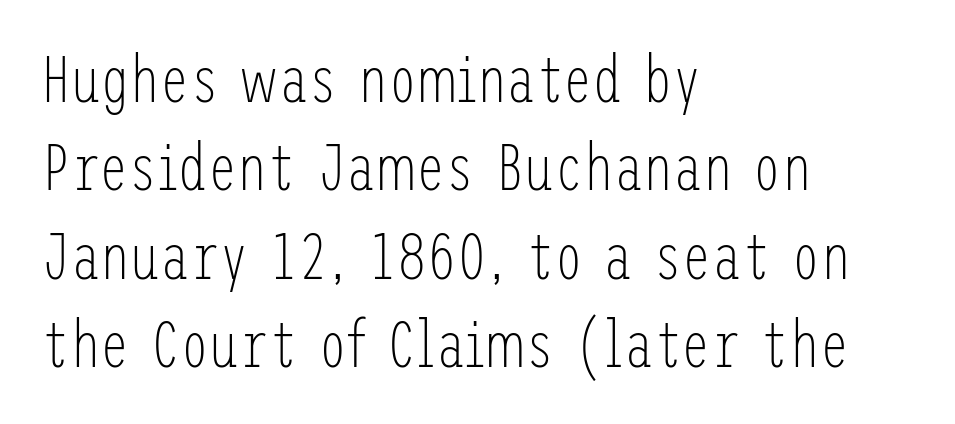
{"serif": "no", "italic": "no", "bold": "no", "weight": "light", "width": "condensed", "stroke_contrast": "low", "x_height": "medium", "underline": "no", "align": "left", "line_spacing": "normal", "line_spacing_ratio": 1.34, "letter_spacing": "normal", "letter_spacing_em": 0.0, "glyph_px": 66}
